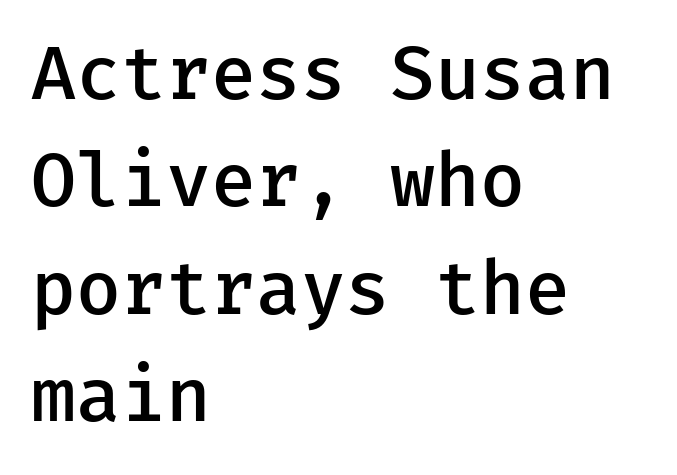
Q: Is the text bold? A: Semi-bold.
Q: Is the text italic (slanted)? A: No, it is upright.
Q: Is the typeface a serif or a sans-serif typeface? A: Sans-serif.
Q: Is the text underlined? A: No.
Q: How is the paragraph aligned? A: Left-aligned.
Q: Is the spacing between letters normal or unusually wide? A: Normal.
Q: Is the spacing between lines tight, normal or loose? A: Normal.
Q: Width (condensed, normal, or wide)? A: Normal.
Q: Stroke contrast? A: Low.
Q: x-height? A: Medium.
Q: Monospaced? A: Yes.
